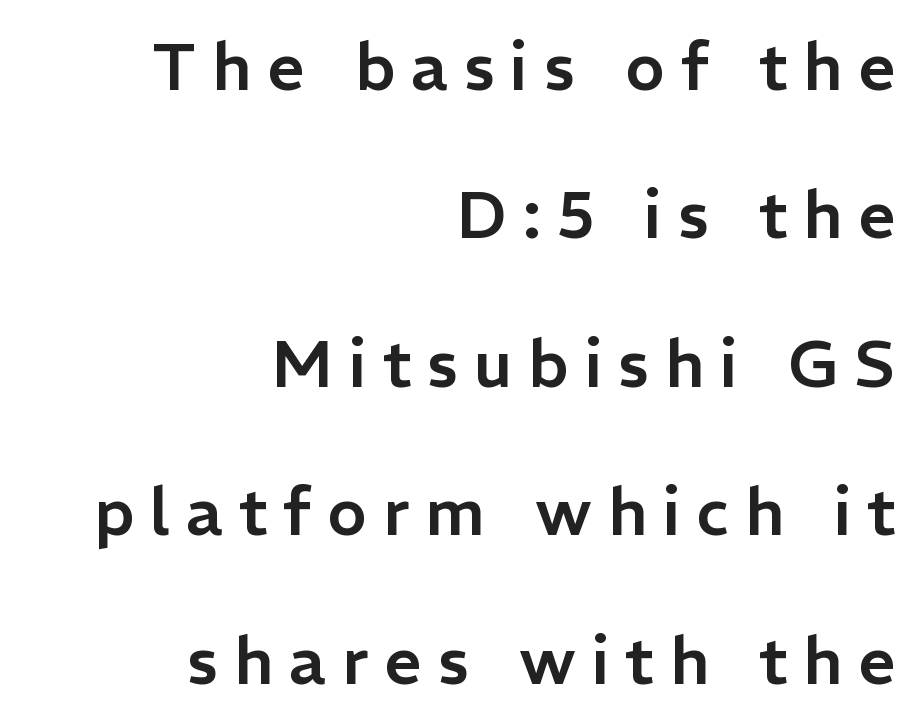
{"serif": "no", "italic": "no", "width": "normal", "stroke_contrast": "low", "x_height": "medium", "monospaced": "no", "underline": "no", "align": "right", "line_spacing": "loose", "line_spacing_ratio": 2.25, "letter_spacing": "wide", "letter_spacing_em": 0.24, "glyph_px": 66}
